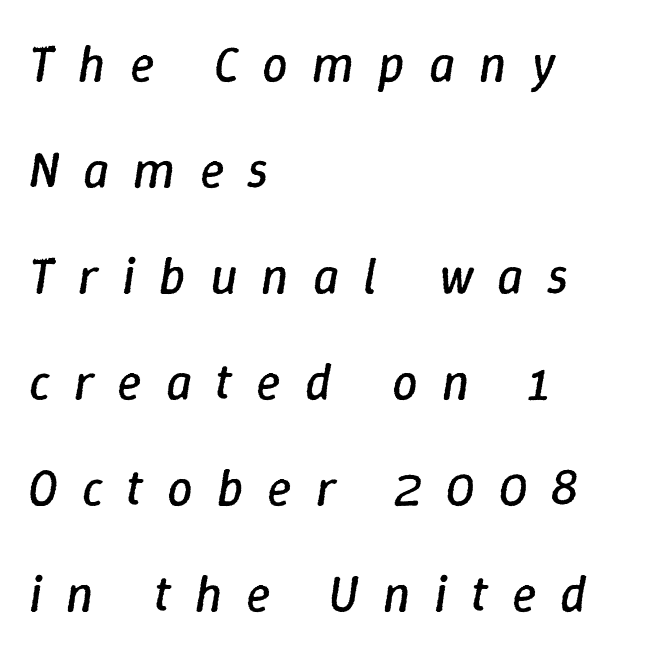
The image shows 51 px regular-weight type, italic (leaning right); set left-aligned, loose line spacing (2.08x), unusually wide letter spacing (+0.47 em), not underlined; low stroke contrast and a medium x-height.
